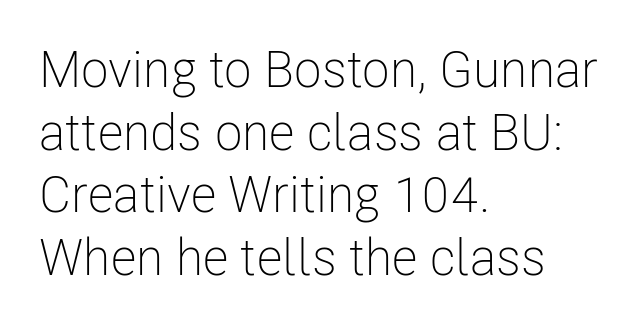
The image shows 51 px light, condensed sans-serif type, upright; set left-aligned, line spacing 1.23x, normal letter spacing, not underlined; low stroke contrast and a medium x-height.
